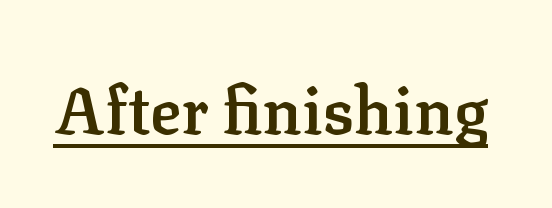
The characters display serif detailing at their extremities. A somewhat darkened texture: the type is semibold rather than bold. A continuous stroke trails under the words, as in a hyperlink. No italicization has been applied; the sample stays upright.
